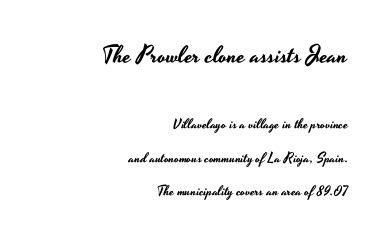
The image shows 24 px text type; set right-aligned, loose line spacing (2.38x), normal letter spacing, not underlined; the first (top) block is 1.71x larger.
